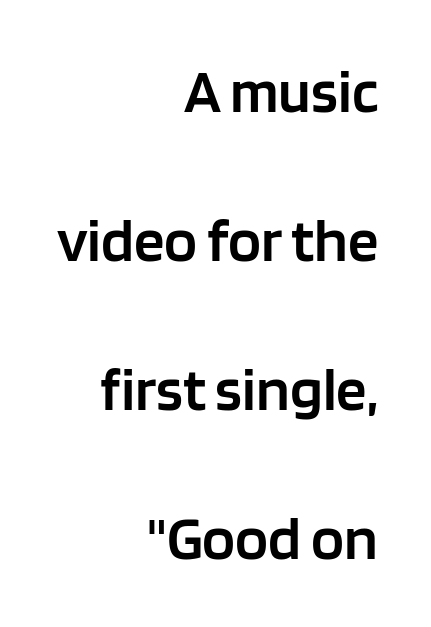
Q: Is the text bold? A: Semi-bold.
Q: Is the text italic (slanted)? A: No, it is upright.
Q: Is the typeface a serif or a sans-serif typeface? A: Sans-serif.
Q: Is the text underlined? A: No.
Q: How is the paragraph aligned? A: Right-aligned.
Q: Is the spacing between letters normal or unusually wide? A: Normal.
Q: Is the spacing between lines tight, normal or loose? A: Loose.
Q: Width (condensed, normal, or wide)? A: Normal.
Q: Stroke contrast? A: Low.
Q: x-height? A: Large.
Q: Monospaced? A: No.
